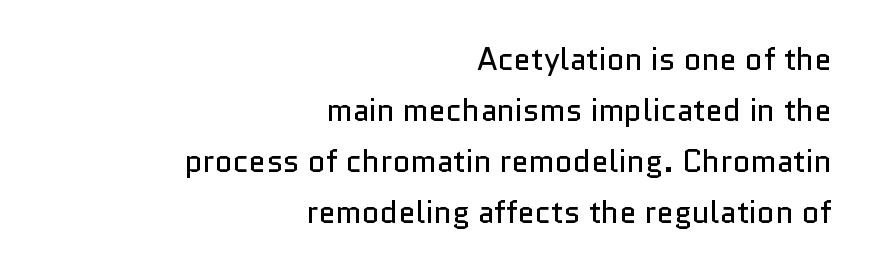
Compared with a typical body face, this is equally light or lighter still. Unlike a traditional serif, this face leaves its strokes unadorned. Spacing verdict: proportional, widths tailored to each character. Type without underlining. The font's upright variant was chosen for this text. The line-height multiplier appears to be the usual default.
